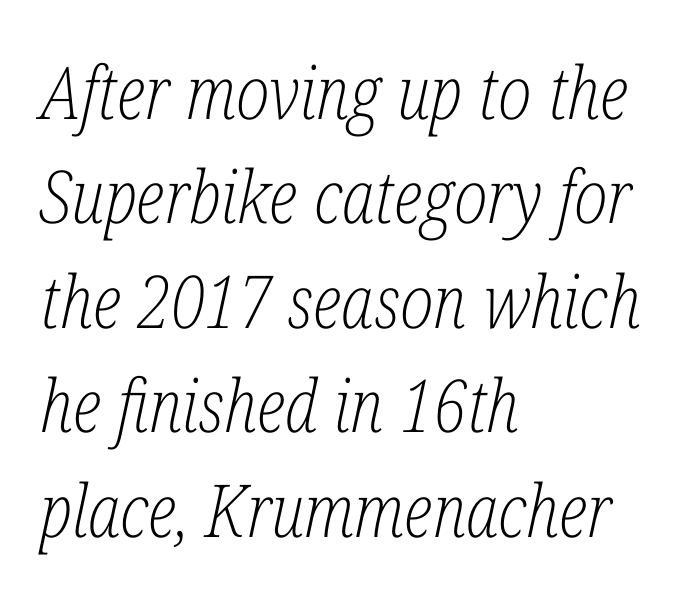
The cut favours lightness, reaching ordinary text weight at its darkest. The rows are spaced the way most documents space them. The words here are not underlined. Italic? Definitely — the glyphs are oblique. If you drew a ruler down the left edge, every line would touch it. I'd call this a serif setting — the letters wear small feet.
